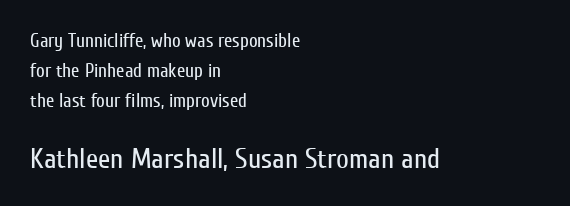
Every row of glyphs begins at an identical x-position on the left. The letters stand upright; this is a roman face. This sample uses a sans-serif face. If you squint, the bottom block still reads clearly — it's the larger of the two.
